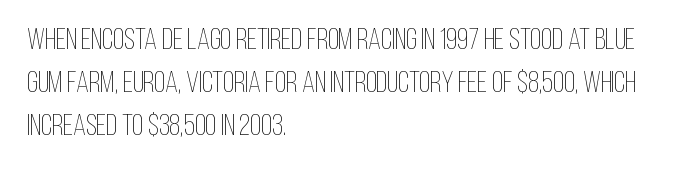
Q: Is the text bold? A: No.
Q: Is the text italic (slanted)? A: No, it is upright.
Q: Is the text underlined? A: No.
Q: How is the paragraph aligned? A: Left-aligned.
Q: Is the spacing between letters normal or unusually wide? A: Normal.
Q: Is the spacing between lines tight, normal or loose? A: Normal.
Q: Width (condensed, normal, or wide)? A: Condensed.
Q: Stroke contrast? A: Low.
Q: x-height? A: Large.
Q: Monospaced? A: No.
